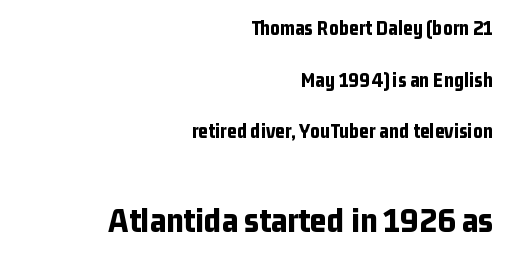
Q: Is the text bold? A: Yes.
Q: Is the text italic (slanted)? A: No, it is upright.
Q: Is the typeface a serif or a sans-serif typeface? A: Sans-serif.
Q: Is the text underlined? A: No.
Q: How is the paragraph aligned? A: Right-aligned.
Q: Is the spacing between letters normal or unusually wide? A: Normal.
Q: Is the spacing between lines tight, normal or loose? A: Loose.
Q: Which block of text is set in a larger size, the first (top) or the second (bottom)? A: The second (bottom) one.
Q: Width (condensed, normal, or wide)? A: Condensed.
Q: Stroke contrast? A: Low.
Q: x-height? A: Medium.
Q: Monospaced? A: No.
